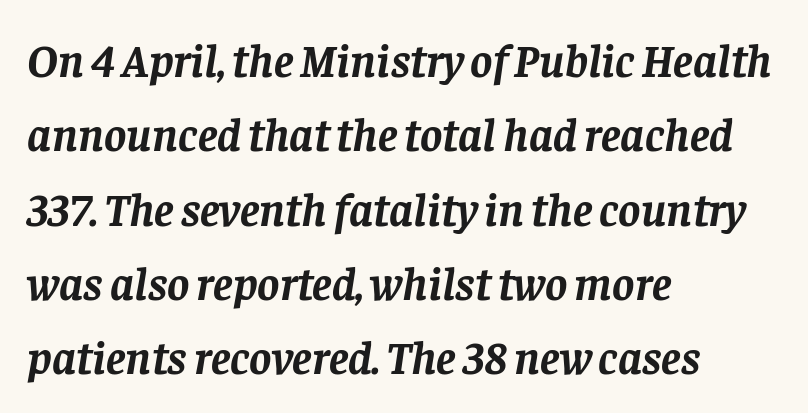
The image shows 47 px semibold serif type, italic (leaning right); set left-aligned, normal line spacing (1.58x), normal letter spacing, not underlined; low stroke contrast and a large x-height.
